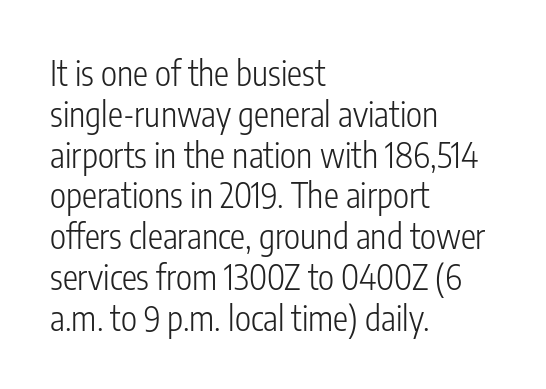
{"serif": "no", "italic": "no", "bold": "no", "weight": "light", "width": "condensed", "stroke_contrast": "low", "x_height": "medium", "monospaced": "no", "underline": "no", "align": "left", "line_spacing_ratio": 1.2, "letter_spacing": "normal", "letter_spacing_em": 0.0, "glyph_px": 34}
